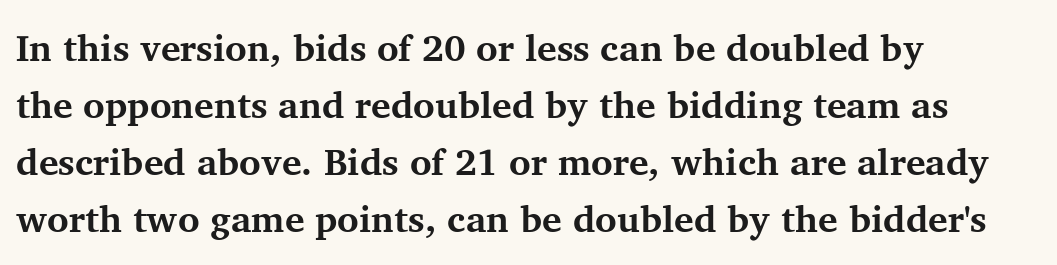
Q: Is the text bold? A: Yes.
Q: Is the text italic (slanted)? A: No, it is upright.
Q: Is the typeface a serif or a sans-serif typeface? A: Serif.
Q: Is the text underlined? A: No.
Q: How is the paragraph aligned? A: Left-aligned.
Q: Is the spacing between letters normal or unusually wide? A: Normal.
Q: Is the spacing between lines tight, normal or loose? A: Normal.
Q: Width (condensed, normal, or wide)? A: Normal.
Q: Stroke contrast? A: Medium.
Q: x-height? A: Medium.
Q: Monospaced? A: No.
